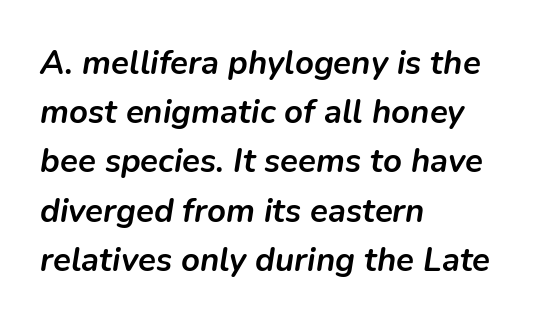
{"italic": "yes", "lean": "right", "slant_degrees": 9, "bold": "yes", "weight": "semibold", "width": "normal", "stroke_contrast": "low", "x_height": "medium", "monospaced": "no", "underline": "no", "align": "left", "line_spacing": "normal", "line_spacing_ratio": 1.49, "letter_spacing": "normal", "letter_spacing_em": 0.0, "glyph_px": 33}
